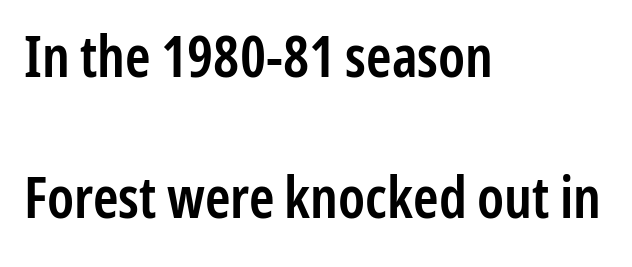
{"serif": "no", "italic": "no", "bold": "semi", "weight": "semibold", "width": "condensed", "stroke_contrast": "low", "x_height": "medium", "monospaced": "no", "underline": "no", "align": "left", "line_spacing": "loose", "line_spacing_ratio": 2.48, "letter_spacing": "normal", "letter_spacing_em": 0.0, "glyph_px": 57}
